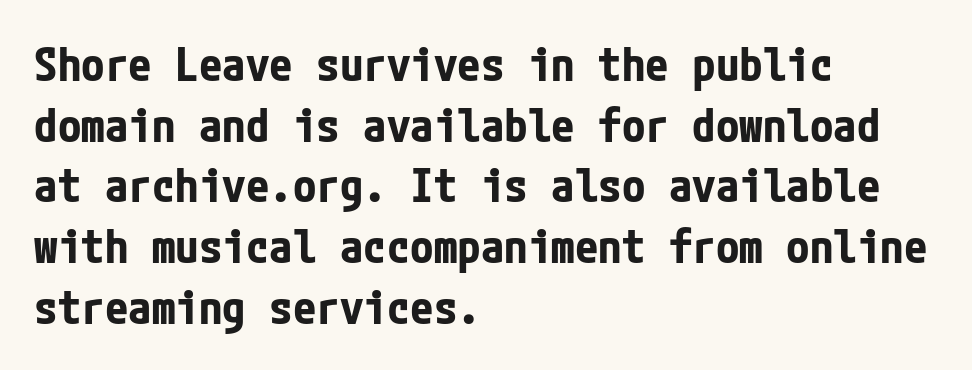
One-word summary of the alignment: left. If you drew a line through each stem, it would be perfectly vertical. Baseline-to-baseline distance is the conventional proportion of letter height. The line texture is even and compact thanks to regular tracking. Emphasis by weight is at full strength: bold. Plain, unruled lines of type.
